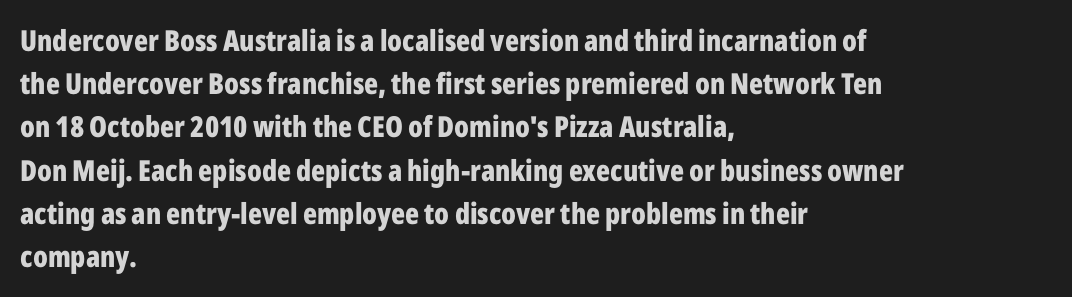
Q: Is the text bold? A: Yes.
Q: Is the text italic (slanted)? A: No, it is upright.
Q: Is the typeface a serif or a sans-serif typeface? A: Sans-serif.
Q: Is the text underlined? A: No.
Q: How is the paragraph aligned? A: Left-aligned.
Q: Is the spacing between letters normal or unusually wide? A: Normal.
Q: Is the spacing between lines tight, normal or loose? A: Normal.
Q: Width (condensed, normal, or wide)? A: Condensed.
Q: Stroke contrast? A: Low.
Q: x-height? A: Medium.
Q: Monospaced? A: No.
